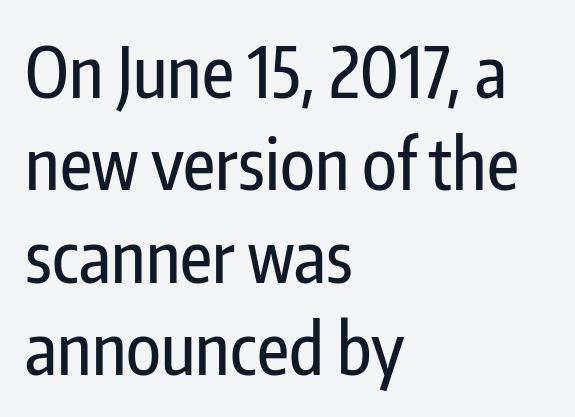
The image shows 70 px condensed sans-serif type, upright; set left-aligned, normal line spacing (1.32x), normal letter spacing, not underlined; low stroke contrast and a medium x-height.
